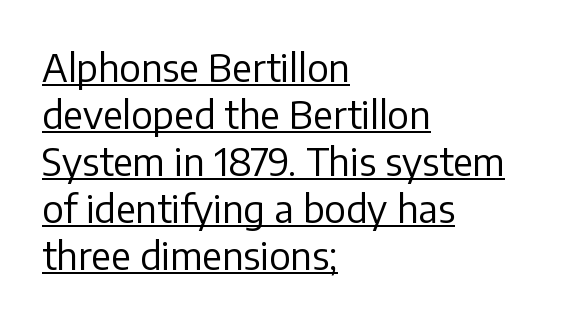
A typesetter would call this proportional, since set widths differ per character. The type sits square on the baseline with zero lean. The tracking reads as untouched default to a designer's eye. Stroke terminals: plain, sans-serif. The rendering uses the underline text-decoration.
